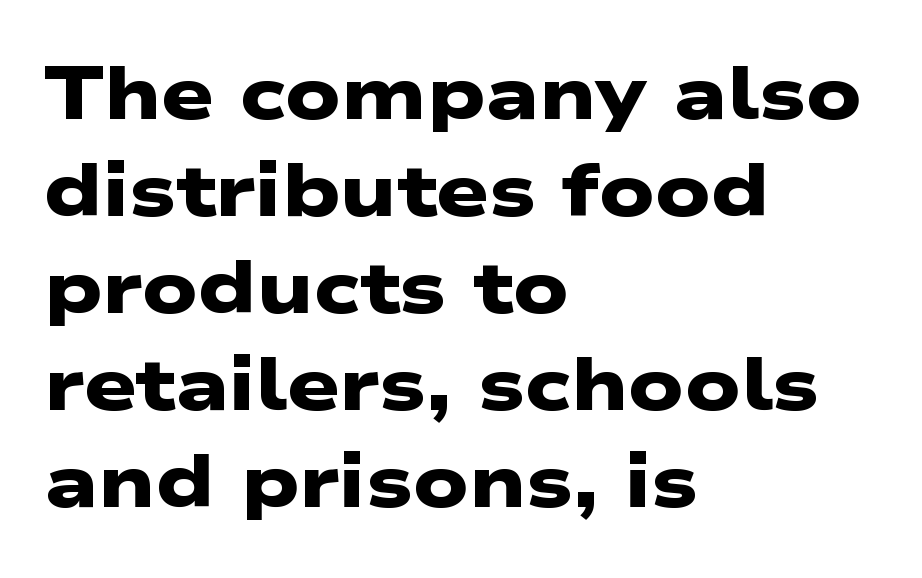
Reading down the column, the eye jumps a familiar distance to each next line. Does the weight exceed regular? Yes, all the way to bold. The glyphs are unaccompanied by any horizontal stroke below them. Serifs: no, the terminals of the letterforms are clean. Spacing between characters is what you'd get straight out of the box. The lines are quadded left.
